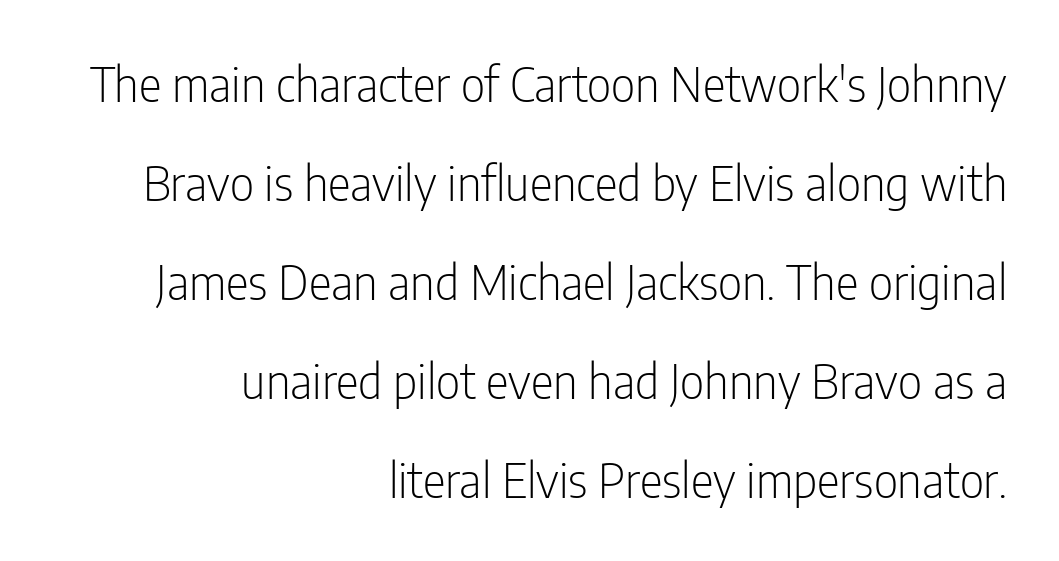
{"serif": "no", "italic": "no", "bold": "no", "weight": "light", "width": "condensed", "stroke_contrast": "low", "x_height": "medium", "monospaced": "no", "underline": "no", "align": "right", "line_spacing": "loose", "line_spacing_ratio": 2.06, "letter_spacing": "normal", "letter_spacing_em": 0.0, "glyph_px": 48}
